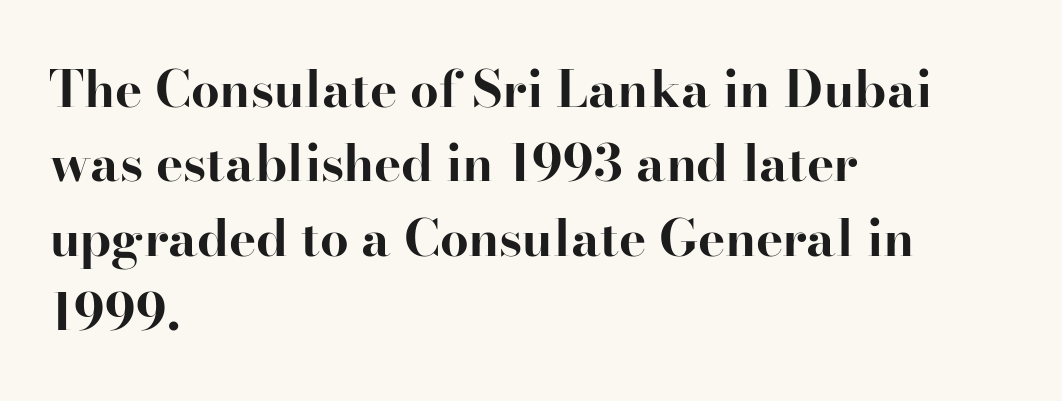
The image shows 51 px bold serif type, upright; set left-aligned, normal line spacing (1.46x), normal letter spacing, not underlined; high stroke contrast and a small x-height.
